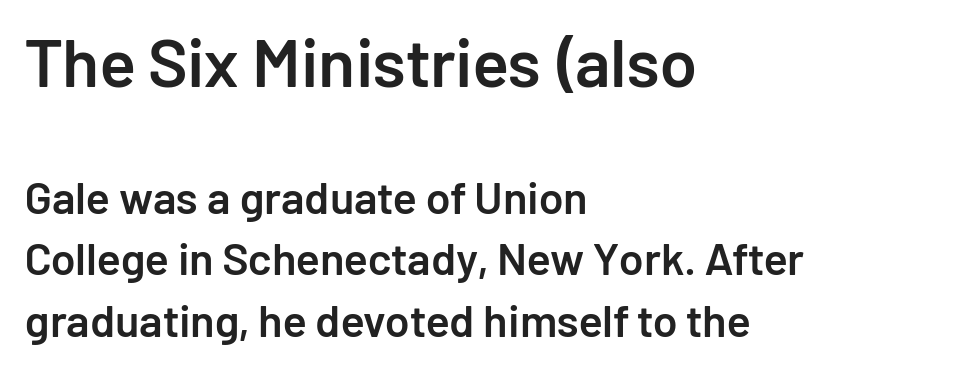
{"serif": "no", "italic": "no", "bold": "semi", "weight": "semibold", "width": "normal", "stroke_contrast": "low", "x_height": "medium", "monospaced": "no", "underline": "no", "align": "left", "line_spacing": "normal", "line_spacing_ratio": 1.37, "letter_spacing": "normal", "letter_spacing_em": 0.0, "larger_block": "first", "size_ratio": 1.51, "glyph_px": 68}
